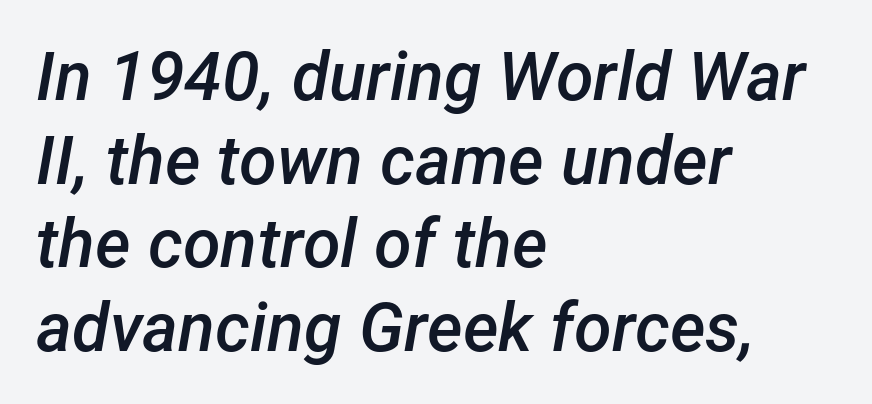
The image shows 68 px semibold type, italic (leaning right); set left-aligned, line spacing 1.23x, normal letter spacing, not underlined; low stroke contrast and a medium x-height.
